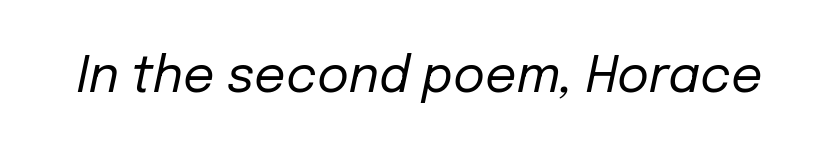
The image shows 49 px regular-weight type, italic (leaning right); set normal letter spacing, not underlined; low stroke contrast and a medium x-height.
